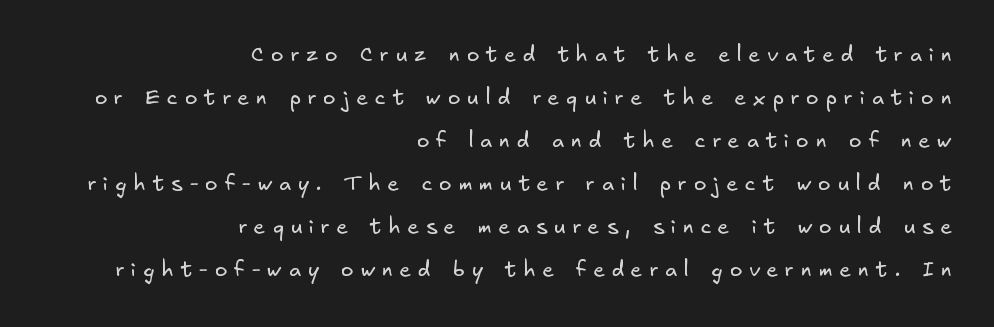
{"bold": "no", "underline": "no", "align": "right", "line_spacing": "loose", "line_spacing_ratio": 2.05, "letter_spacing": "wide", "letter_spacing_em": 0.33, "glyph_px": 21}
